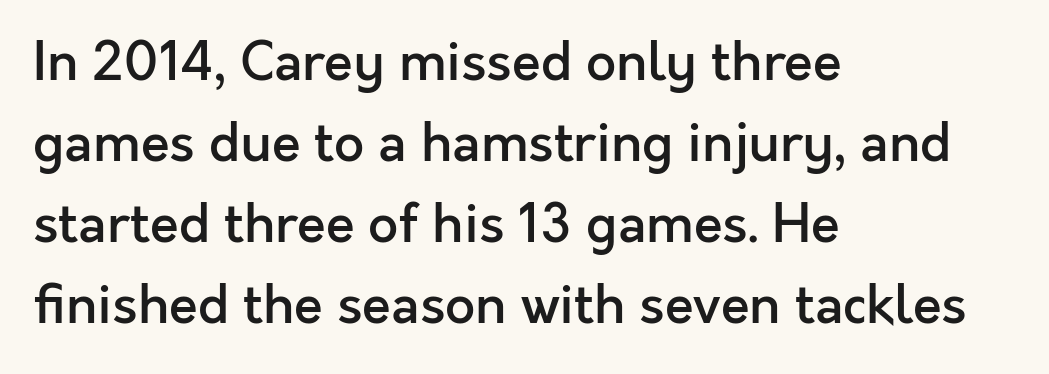
{"serif": "no", "italic": "no", "bold": "semi", "weight": "semibold", "width": "normal", "x_height": "medium", "monospaced": "no", "underline": "no", "align": "left", "line_spacing": "normal", "line_spacing_ratio": 1.53, "letter_spacing": "normal", "letter_spacing_em": 0.0, "glyph_px": 53}
